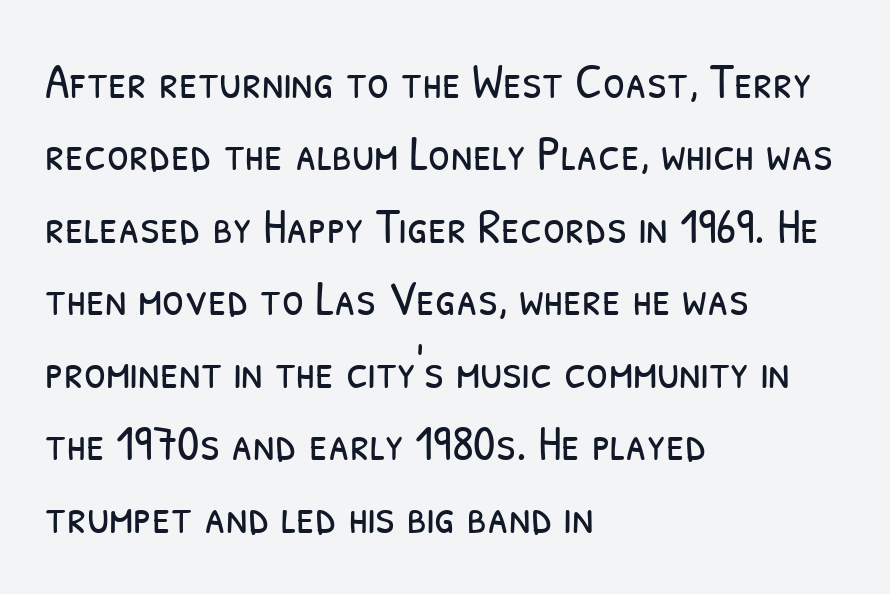
{"serif": "no", "bold": "no", "weight": "light", "width": "condensed", "stroke_contrast": "low", "x_height": "medium", "monospaced": "no", "underline": "no", "align": "left", "line_spacing": "normal", "line_spacing_ratio": 1.45, "letter_spacing": "normal", "letter_spacing_em": 0.0, "glyph_px": 50}
